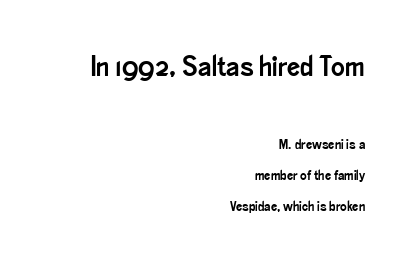
The lines in this sample share a right terminus and differ only in where they begin. If you drew a line through each stem, it would be perfectly vertical. Top chunk: large. Bottom chunk: small. Plain, unruled lines of type.
